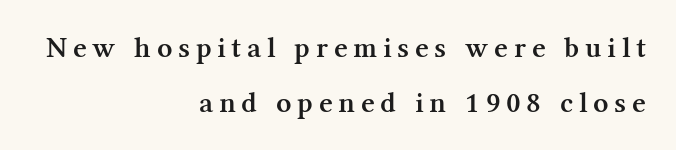
Q: Is the text bold? A: Semi-bold.
Q: Is the text italic (slanted)? A: No, it is upright.
Q: Is the typeface a serif or a sans-serif typeface? A: Serif.
Q: Is the text underlined? A: No.
Q: How is the paragraph aligned? A: Right-aligned.
Q: Width (condensed, normal, or wide)? A: Normal.
Q: Stroke contrast? A: Medium.
Q: x-height? A: Medium.
Q: Monospaced? A: No.
